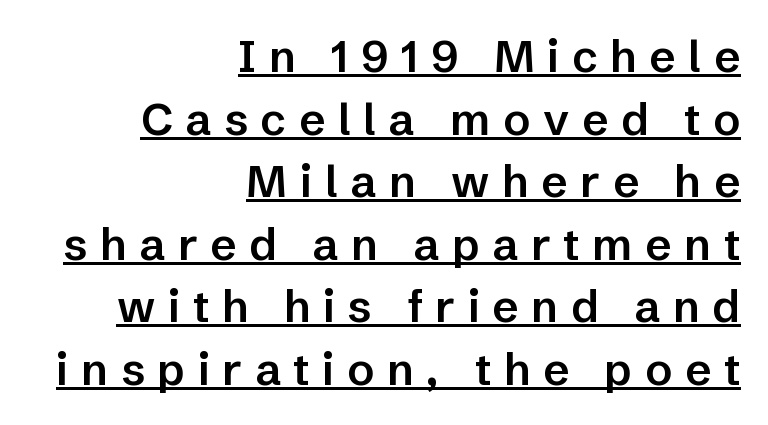
{"serif": "no", "italic": "no", "bold": "semi", "weight": "semibold", "width": "normal", "stroke_contrast": "low", "x_height": "medium", "monospaced": "no", "underline": "yes", "align": "right", "line_spacing": "normal", "line_spacing_ratio": 1.39, "letter_spacing": "wide", "letter_spacing_em": 0.28, "glyph_px": 45}
